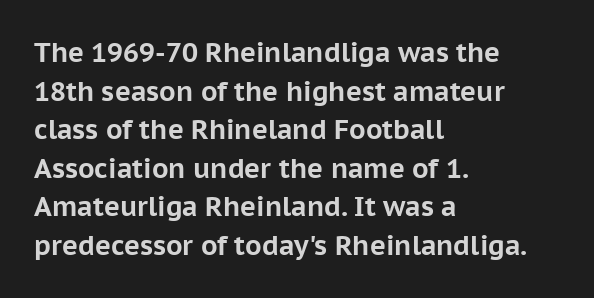
The image shows 27 px bold type, upright; set left-aligned, normal line spacing (1.43x), normal letter spacing, not underlined.
